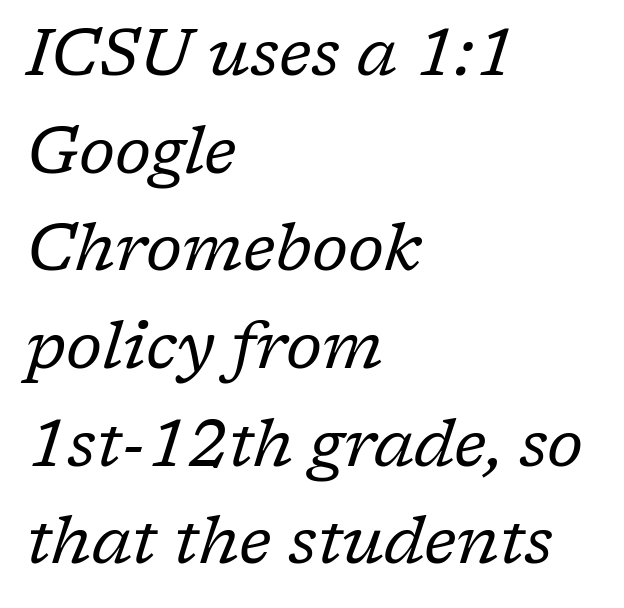
{"serif": "yes", "italic": "yes", "lean": "right", "slant_degrees": 17, "bold": "no", "weight": "regular", "width": "normal", "stroke_contrast": "low", "x_height": "medium", "monospaced": "no", "underline": "no", "align": "left", "line_spacing": "normal", "line_spacing_ratio": 1.48, "letter_spacing": "normal", "letter_spacing_em": 0.0, "glyph_px": 66}
